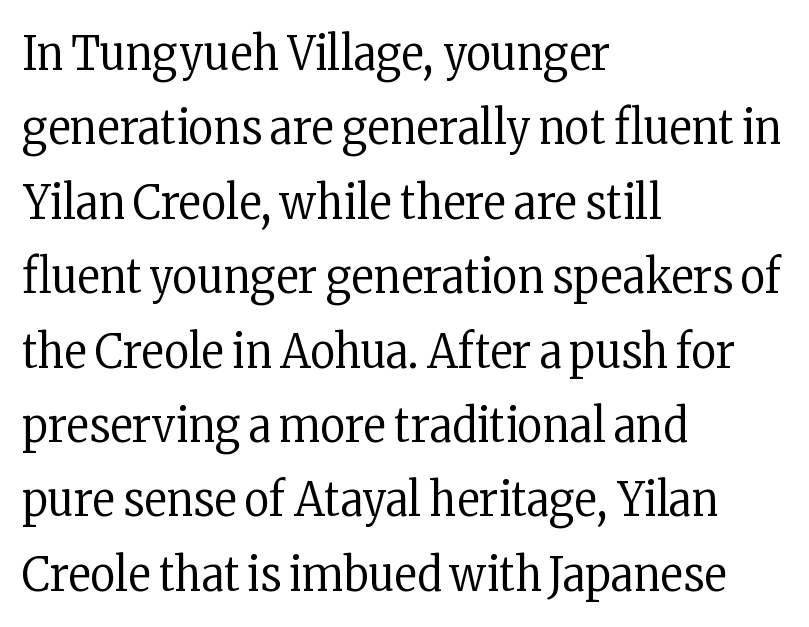
Italic: no, the glyphs are upright roman. The characters display serif detailing at their extremities. Each word holds together tightly as a unit, with standard inter-letter gaps. This sample has the flowing, uneven cadence of proportional lettering. The area under the type is left untouched.
